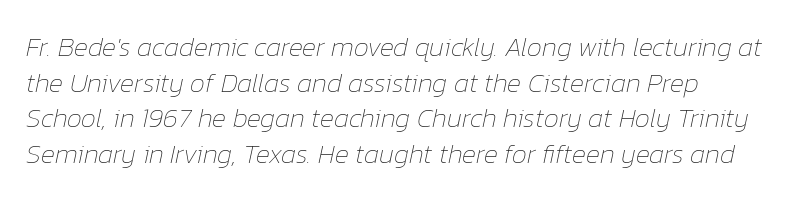
Q: Is the text bold? A: No.
Q: Is the text italic (slanted)? A: Yes, it leans right by about 12 degrees.
Q: Is the text underlined? A: No.
Q: Is the spacing between letters normal or unusually wide? A: Normal.
Q: Is the spacing between lines tight, normal or loose? A: Normal.
